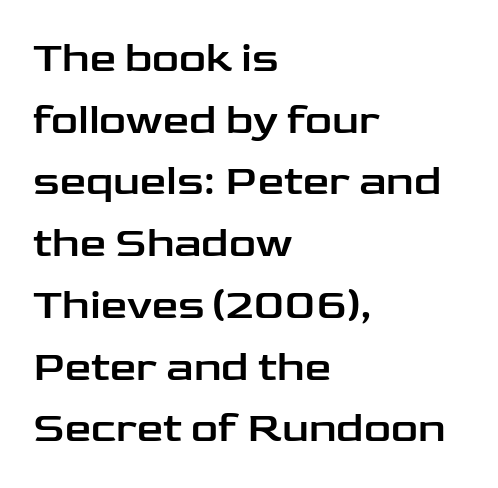
{"serif": "no", "italic": "no", "width": "wide", "stroke_contrast": "low", "x_height": "medium", "monospaced": "no", "underline": "no", "align": "left", "line_spacing": "normal", "line_spacing_ratio": 1.47, "letter_spacing": "normal", "letter_spacing_em": 0.0, "glyph_px": 42}
